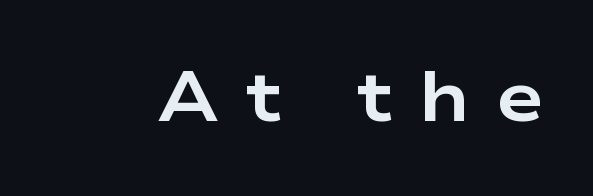
The sample has been set heavy, in full bold. This is roman type, the default non-slanted kind. The glyphs are unaccompanied by any horizontal stroke below them. Varying glyph widths throughout — classic text-font behaviour.
